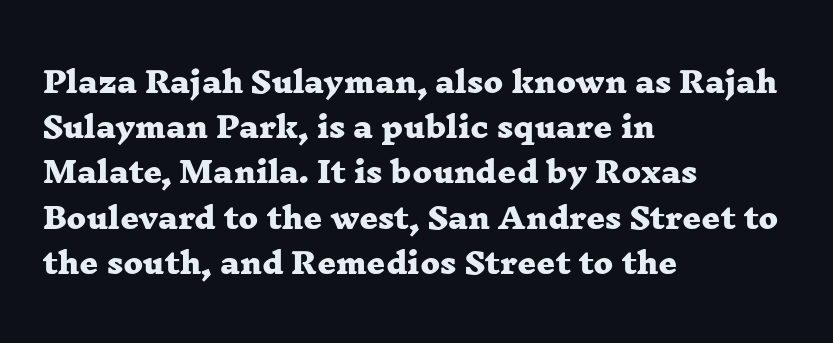
Here the glyphs are tracked normally, forming tight word shapes. The text block is weighted toward the left margin, trailing off unevenly rightward. Honestly, there is no underline to notice here at all. The text was rendered using a seriffed face with decorative stroke endings.
